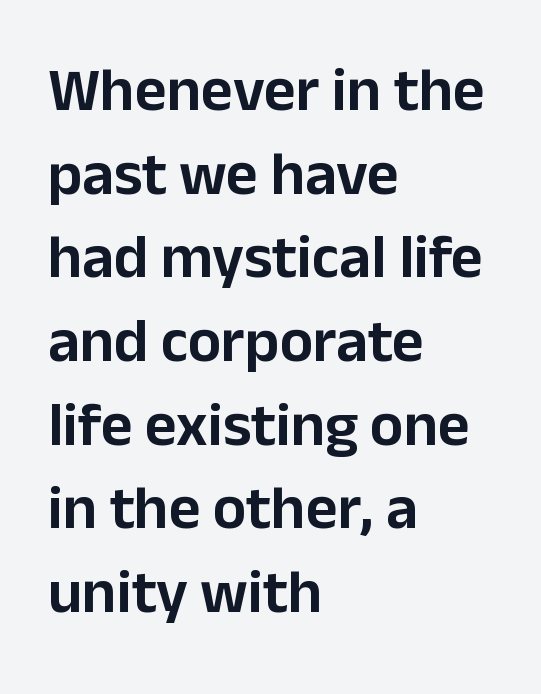
{"serif": "no", "italic": "no", "width": "normal", "stroke_contrast": "low", "x_height": "medium", "monospaced": "no", "underline": "no", "align": "left", "line_spacing": "normal", "line_spacing_ratio": 1.35, "letter_spacing": "normal", "letter_spacing_em": 0.0, "glyph_px": 62}
